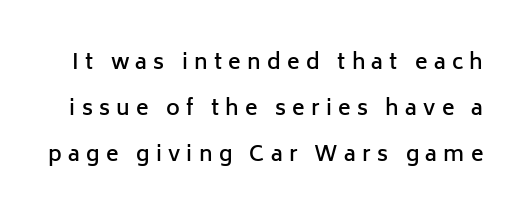
{"italic": "no", "bold": "semi", "underline": "no", "line_spacing": "loose", "line_spacing_ratio": 2.2, "letter_spacing": "wide", "letter_spacing_em": 0.3, "glyph_px": 21}
